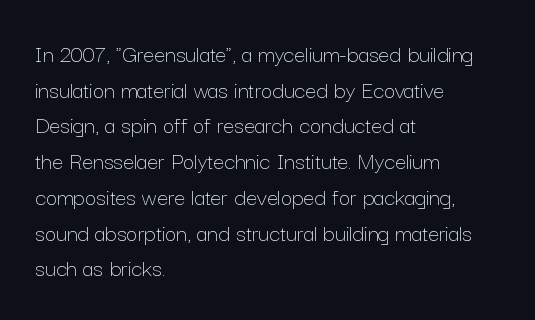
The image shows 25 px text type, upright; set left-aligned, normal line spacing (1.43x), normal letter spacing, not underlined.
